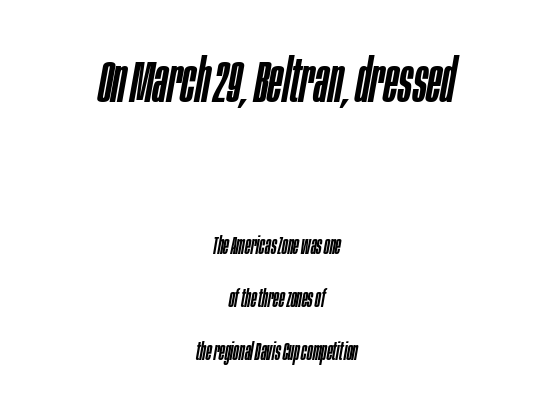
Q: Is the text italic (slanted)? A: Yes, it leans right by about 10 degrees.
Q: Is the text underlined? A: No.
Q: How is the paragraph aligned? A: Centered.
Q: Is the spacing between letters normal or unusually wide? A: Normal.
Q: Is the spacing between lines tight, normal or loose? A: Loose.
Q: Which block of text is set in a larger size, the first (top) or the second (bottom)? A: The first (top) one.
Q: Width (condensed, normal, or wide)? A: Condensed.
Q: Stroke contrast? A: Low.
Q: x-height? A: Large.
Q: Monospaced? A: No.
